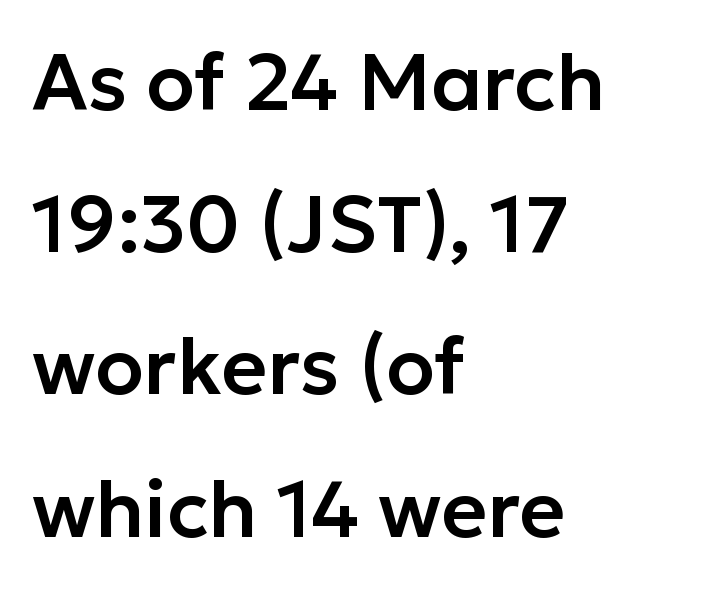
Q: Is the text italic (slanted)? A: No, it is upright.
Q: Is the typeface a serif or a sans-serif typeface? A: Sans-serif.
Q: Is the text underlined? A: No.
Q: How is the paragraph aligned? A: Left-aligned.
Q: Is the spacing between letters normal or unusually wide? A: Normal.
Q: Width (condensed, normal, or wide)? A: Normal.
Q: Stroke contrast? A: Low.
Q: x-height? A: Medium.
Q: Monospaced? A: No.
